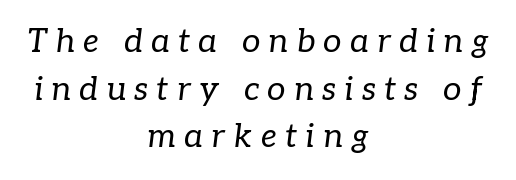
The image shows 33 px regular-weight serif type, italic (leaning right); set centered, normal line spacing (1.44x), unusually wide letter spacing (+0.25 em), not underlined; low stroke contrast and a medium x-height.
